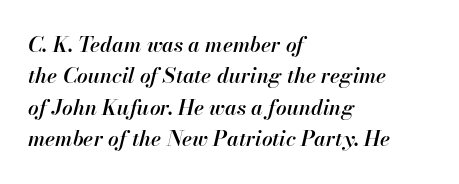
{"italic": "yes", "lean": "right", "slant_degrees": 13, "bold": "semi", "underline": "no", "align": "left", "line_spacing": "normal", "line_spacing_ratio": 1.5, "letter_spacing": "normal", "letter_spacing_em": 0.0, "glyph_px": 21}
